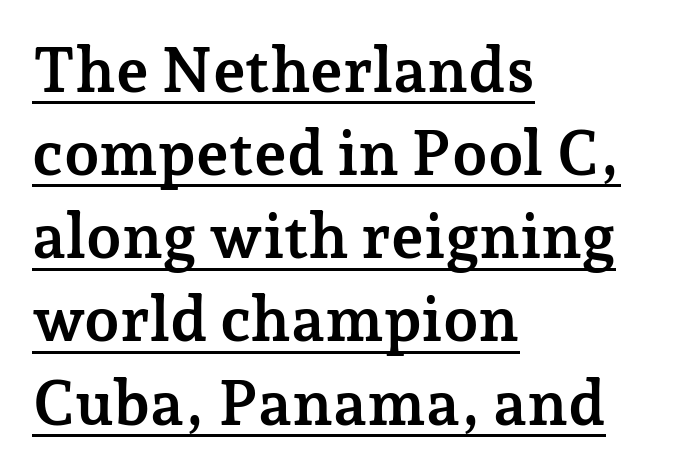
Varying glyph widths throughout — classic text-font behaviour. In terms of letterform style, serifs are clearly present. The lines in this sample share a left origin and differ only in where they stop. Somebody hit Ctrl+U on this one — the words are underlined. The characters look thick and weighty, a clear bold.
